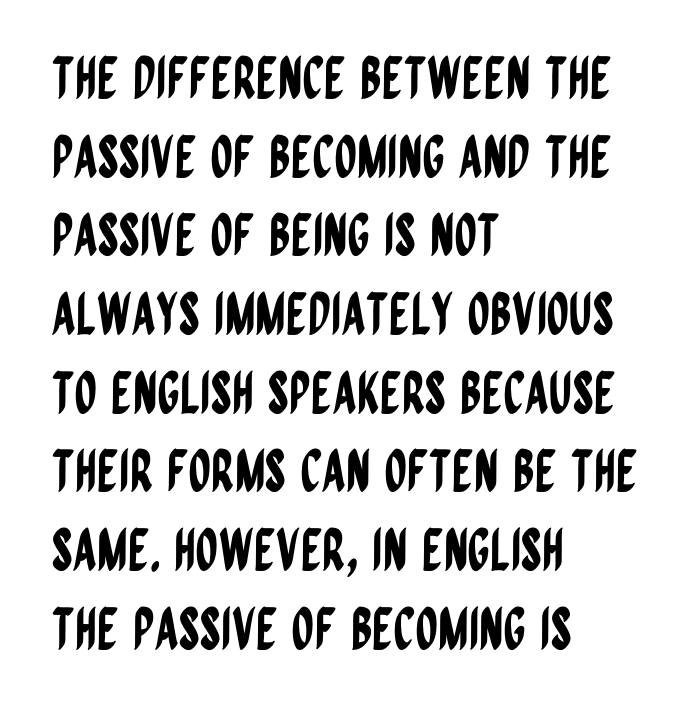
The image shows 57 px condensed sans-serif type, upright; set left-aligned, normal line spacing (1.38x), normal letter spacing, not underlined; low stroke contrast and a large x-height.
